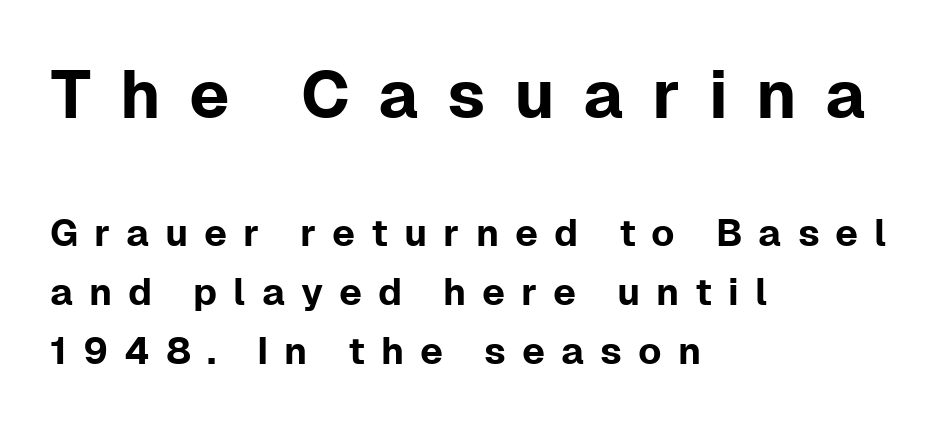
One glance says typical: line gaps are just what's usual. The specimen omits any rule beneath the text block's lines. Ordinary non-slanted type is in use. These lines are rendered in a variable-pitch font. Compare the two chunks: the upper has the greater cap height.
